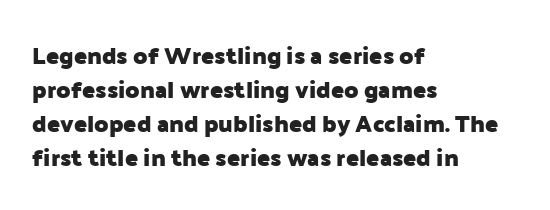
The image shows 24 px bold type, upright; set left-aligned, normal line spacing (1.41x), normal letter spacing, not underlined.
